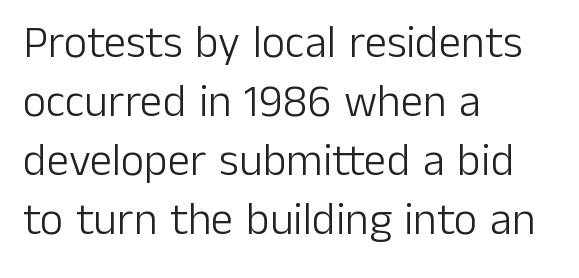
Q: Is the text bold? A: No.
Q: Is the text italic (slanted)? A: No, it is upright.
Q: Is the typeface a serif or a sans-serif typeface? A: Sans-serif.
Q: Is the text underlined? A: No.
Q: How is the paragraph aligned? A: Left-aligned.
Q: Is the spacing between letters normal or unusually wide? A: Normal.
Q: Is the spacing between lines tight, normal or loose? A: Normal.
Q: Width (condensed, normal, or wide)? A: Normal.
Q: Stroke contrast? A: Low.
Q: x-height? A: Medium.
Q: Monospaced? A: No.
